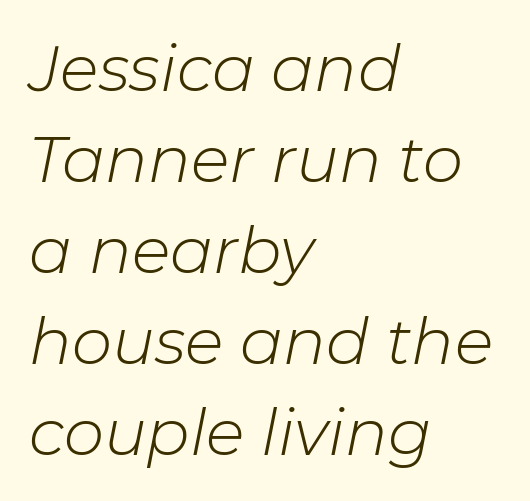
{"italic": "yes", "lean": "right", "slant_degrees": 11, "bold": "no", "weight": "light", "width": "normal", "stroke_contrast": "low", "x_height": "medium", "monospaced": "no", "underline": "no", "align": "left", "line_spacing": "normal", "line_spacing_ratio": 1.42, "letter_spacing": "normal", "letter_spacing_em": 0.0, "glyph_px": 64}
